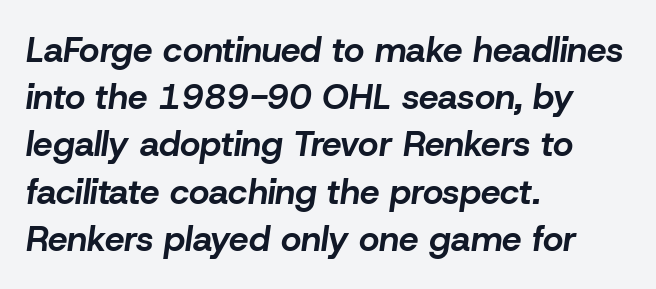
The image shows 35 px bold type, italic (leaning right); set left-aligned, normal line spacing (1.35x), normal letter spacing, not underlined; low stroke contrast and a medium x-height.
